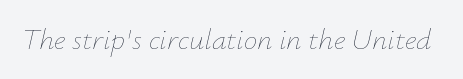
{"italic": "yes", "lean": "right", "slant_degrees": 12, "bold": "no", "weight": "thin", "width": "normal", "stroke_contrast": "low", "x_height": "small", "monospaced": "no", "underline": "no", "letter_spacing": "normal", "letter_spacing_em": 0.0, "glyph_px": 30}
